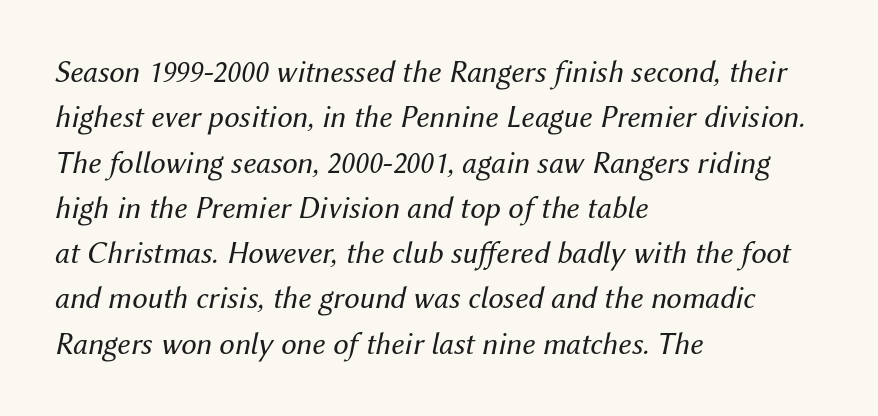
{"italic": "yes", "lean": "right", "slant_degrees": 12, "bold": "no", "weight": "regular", "width": "normal", "stroke_contrast": "medium", "x_height": "medium", "monospaced": "no", "underline": "no", "align": "left", "line_spacing": "normal", "line_spacing_ratio": 1.46, "letter_spacing": "normal", "letter_spacing_em": 0.0, "glyph_px": 31}
